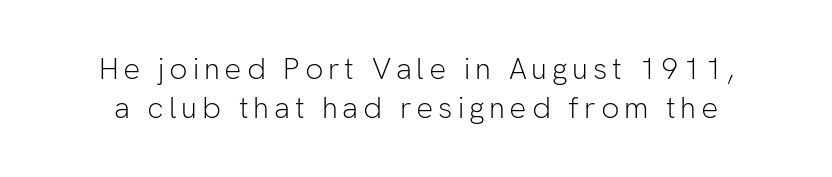
The image shows 30 px light sans-serif type, upright; set normal line spacing (1.29x), not underlined; low stroke contrast and a medium x-height.
